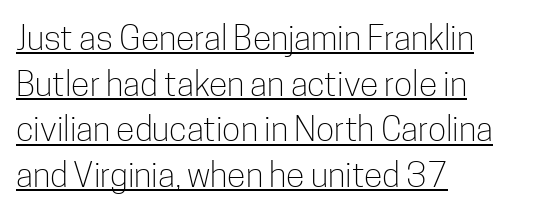
The image shows 34 px light, condensed sans-serif type, upright; set left-aligned, normal line spacing (1.34x), normal letter spacing, underlined; low stroke contrast and a medium x-height.
